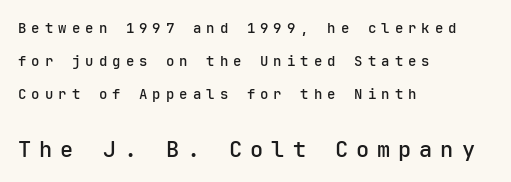
Q: Is the text bold? A: Semi-bold.
Q: Is the text italic (slanted)? A: No, it is upright.
Q: Is the text underlined? A: No.
Q: How is the paragraph aligned? A: Left-aligned.
Q: Is the spacing between letters normal or unusually wide? A: Unusually wide.
Q: Is the spacing between lines tight, normal or loose? A: Loose.
Q: Which block of text is set in a larger size, the first (top) or the second (bottom)? A: The second (bottom) one.
